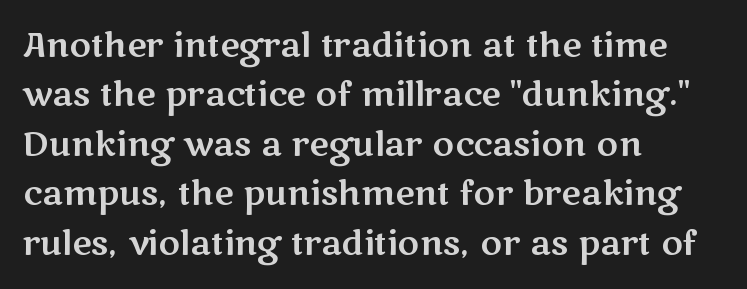
{"serif": "no", "italic": "no", "width": "wide", "stroke_contrast": "medium", "x_height": "medium", "monospaced": "no", "underline": "no", "align": "left", "line_spacing": "normal", "line_spacing_ratio": 1.5, "letter_spacing": "normal", "letter_spacing_em": 0.0, "glyph_px": 33}
